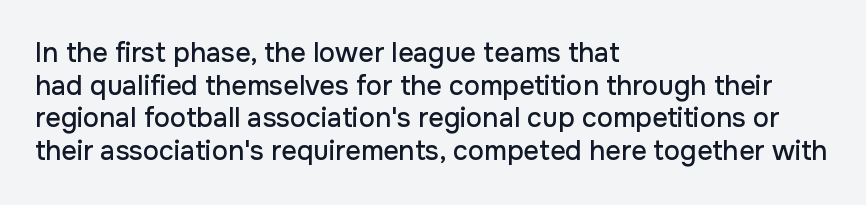
{"italic": "no", "underline": "no", "align": "left", "line_spacing_ratio": 1.21, "letter_spacing": "normal", "letter_spacing_em": 0.0, "glyph_px": 27}
